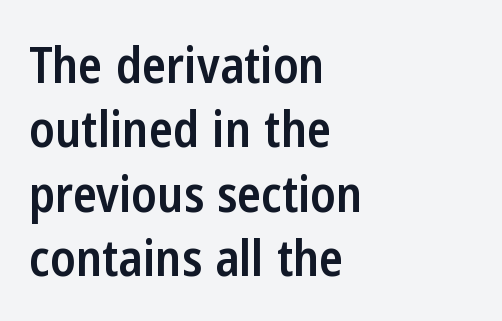
The image shows 50 px semibold, condensed sans-serif type, upright; set left-aligned, normal line spacing (1.29x), normal letter spacing, not underlined; low stroke contrast and a medium x-height.
